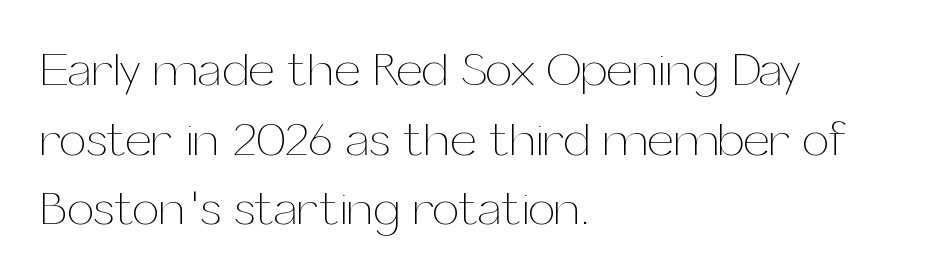
Q: Is the text bold? A: No.
Q: Is the text italic (slanted)? A: No, it is upright.
Q: Is the text underlined? A: No.
Q: How is the paragraph aligned? A: Left-aligned.
Q: Is the spacing between letters normal or unusually wide? A: Normal.
Q: Is the spacing between lines tight, normal or loose? A: Normal.
Q: Width (condensed, normal, or wide)? A: Normal.
Q: Stroke contrast? A: Medium.
Q: x-height? A: Medium.
Q: Monospaced? A: No.
